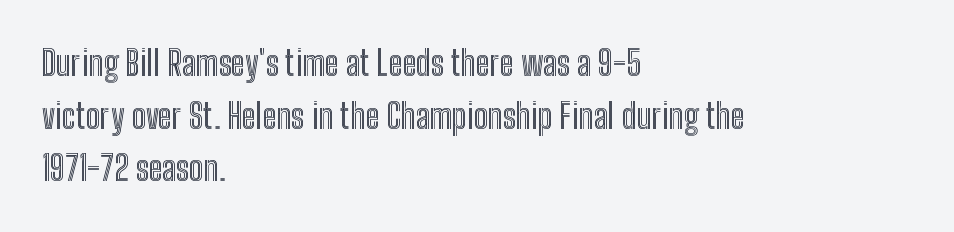
{"italic": "no", "width": "condensed", "x_height": "medium", "monospaced": "no", "underline": "no", "align": "left", "line_spacing": "normal", "line_spacing_ratio": 1.55, "letter_spacing": "normal", "letter_spacing_em": 0.0, "glyph_px": 34}
